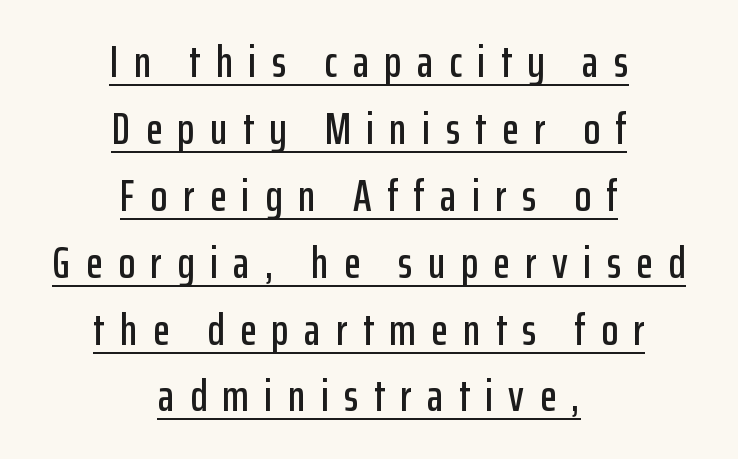
The image shows 44 px condensed sans-serif type, upright; set centered, normal line spacing (1.52x), unusually wide letter spacing (+0.35 em), underlined; low stroke contrast and a medium x-height.
